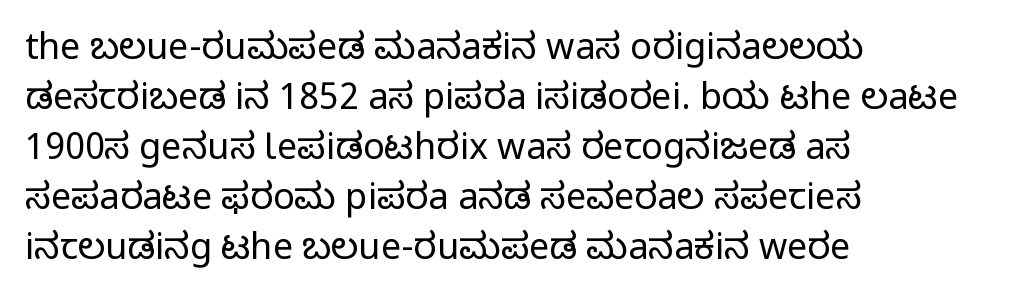
{"serif": "no", "italic": "no", "bold": "no", "weight": "regular", "width": "normal", "stroke_contrast": "low", "x_height": "medium", "monospaced": "no", "underline": "no", "align": "left", "line_spacing": "normal", "line_spacing_ratio": 1.39, "letter_spacing": "normal", "letter_spacing_em": 0.0, "glyph_px": 36}
